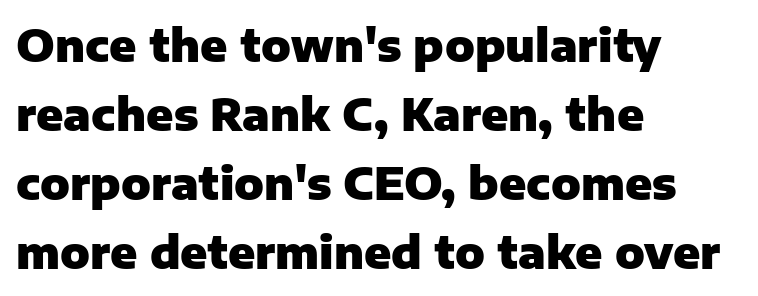
The image shows 44 px heavy sans-serif type, upright; set left-aligned, normal line spacing (1.57x), normal letter spacing, not underlined; low stroke contrast and a medium x-height.
